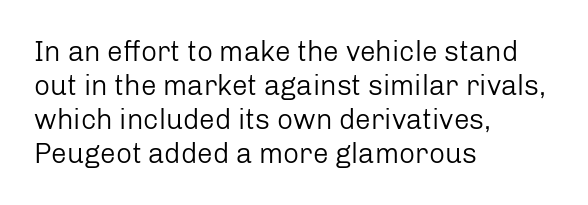
{"serif": "no", "italic": "no", "bold": "no", "weight": "regular", "width": "normal", "stroke_contrast": "low", "x_height": "medium", "monospaced": "no", "underline": "no", "align": "left", "line_spacing_ratio": 1.22, "letter_spacing": "normal", "letter_spacing_em": 0.0, "glyph_px": 28}
